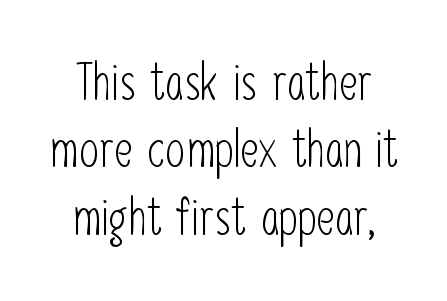
Is there any slant? The stems are plumb. A bare baseline throughout the passage. A typesetter would call this zero additional tracking. You could not count columns in this text — the font is proportionally spaced. The face looks like a standard text weight, possibly lighter.
